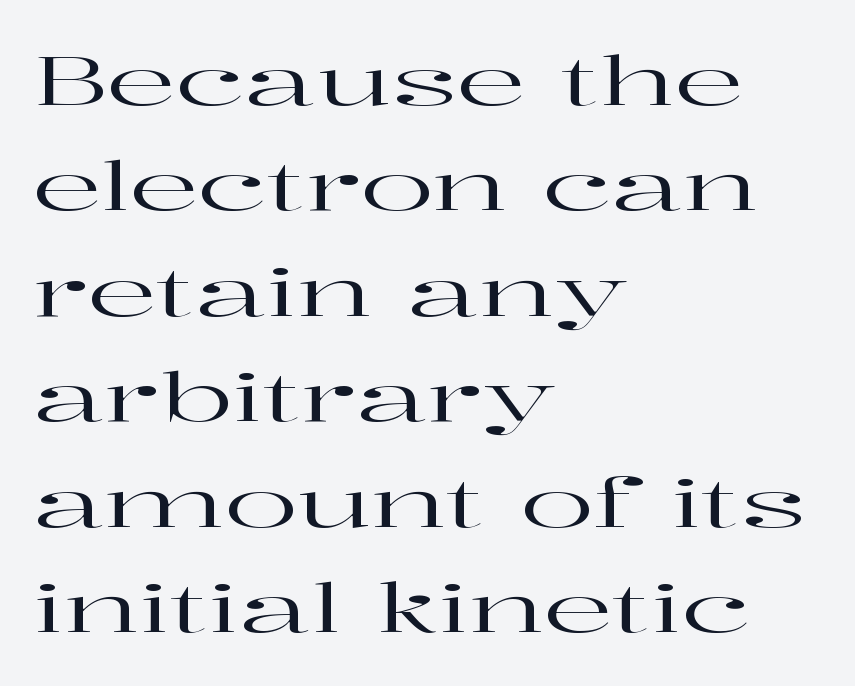
Nothing unusual about the tracking: characters are spaced as the font intends. A roman cut, with each character standing at attention. The zone under the glyphs is completely vacant. These lines sit exactly where default settings would place them. The designer went with a serif here, giving each stem small feet. The lines are quadded left.
